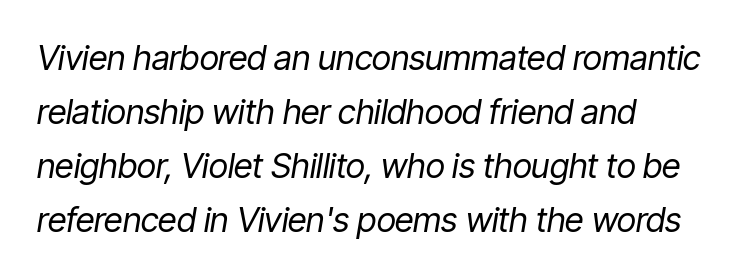
{"italic": "yes", "lean": "right", "slant_degrees": 9, "bold": "no", "weight": "regular", "width": "condensed", "stroke_contrast": "low", "x_height": "medium", "monospaced": "no", "underline": "no", "align": "left", "line_spacing": "normal", "line_spacing_ratio": 1.59, "letter_spacing": "normal", "letter_spacing_em": 0.0, "glyph_px": 34}
